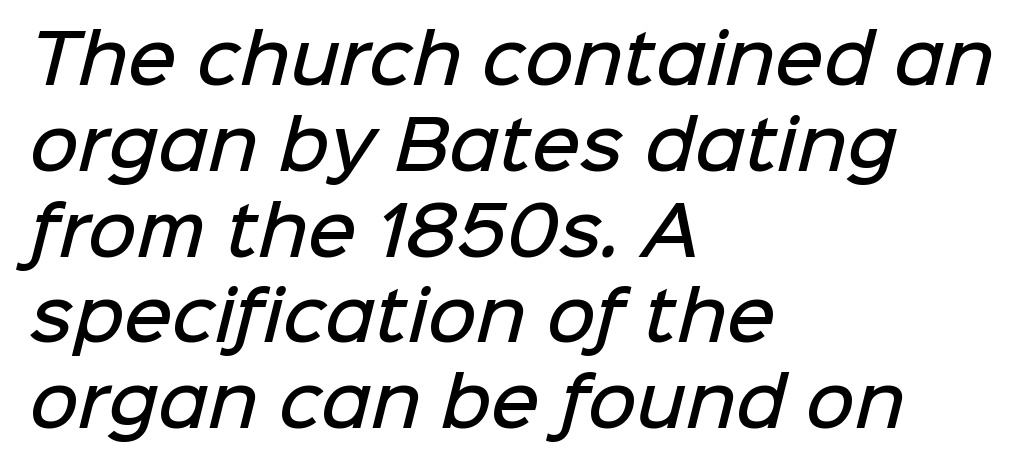
Q: Is the text bold? A: Semi-bold.
Q: Is the typeface a serif or a sans-serif typeface? A: Sans-serif.
Q: Is the text underlined? A: No.
Q: How is the paragraph aligned? A: Left-aligned.
Q: Is the spacing between letters normal or unusually wide? A: Normal.
Q: Is the spacing between lines tight, normal or loose? A: Normal.
Q: Width (condensed, normal, or wide)? A: Normal.
Q: Stroke contrast? A: Low.
Q: x-height? A: Medium.
Q: Monospaced? A: No.
